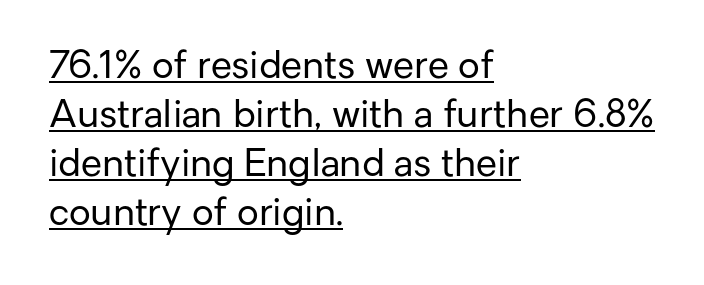
These glyphs show unthickened strokes, regular width or finer. The letters stand upright; this is a roman face. One glance says typical: line gaps are just what's usual. Typeset ragged right — the left edge is the straight one. Do the characters align in a grid? No, the font is proportional. Check the space under the baseline: a stroke is drawn there.
